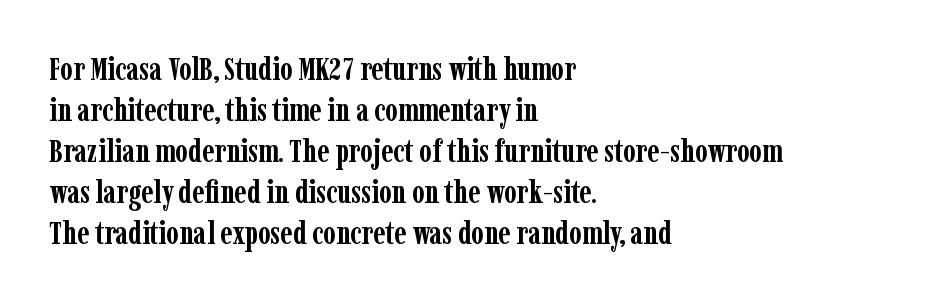
The letters advance in unequal steps, a hallmark of proportional type. The letterforms sit shoulder to shoulder at normal distance. This rendering uses left alignment, leaving the right contour irregular. The face used here has the dense, thick strokes of a bold.
